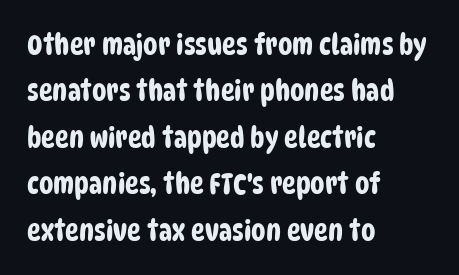
{"serif": "no", "width": "condensed", "stroke_contrast": "low", "x_height": "large", "monospaced": "no", "underline": "no", "align": "left", "line_spacing": "normal", "line_spacing_ratio": 1.6, "letter_spacing": "normal", "letter_spacing_em": 0.0, "glyph_px": 29}
